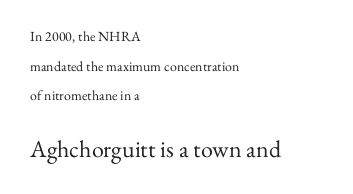
Compared with typical body copy, the letter spacing here is the same. Nothing heavy about these letters — not bold at all. Between these two stacked blocks, the lower one wins on size. This sample is left-justified, so line endings fall wherever the words run out.
